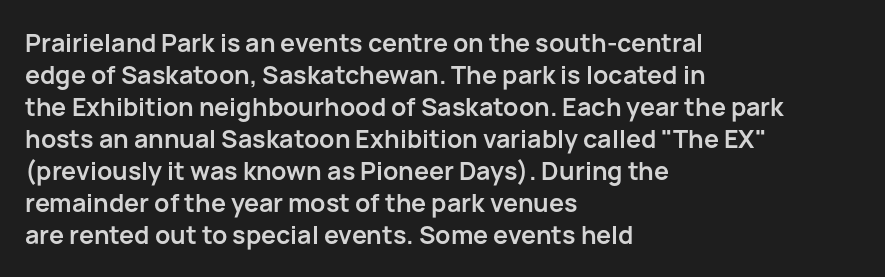
{"italic": "no", "bold": "yes", "underline": "no", "align": "left", "line_spacing": "normal", "line_spacing_ratio": 1.28, "letter_spacing": "normal", "letter_spacing_em": 0.0, "glyph_px": 25}
